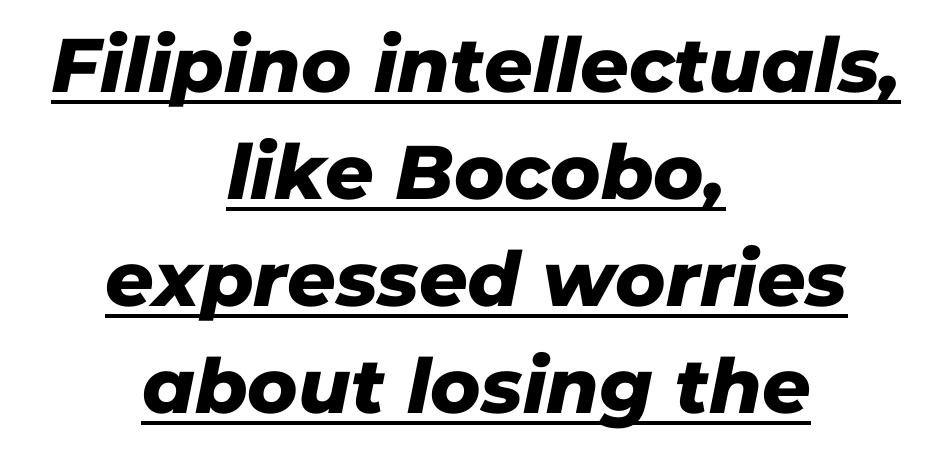
Emphasis is given by a line drawn under the lettering. Note the varied advance widths — an 'i' is clearly narrower than an 'm'. These lines sit exactly where default settings would place them. The text was rendered using a sans face with plain stroke endings. Tracking value appears to be zero — textbook default spacing. The typesetter chose a symmetrical, centered arrangement here.
